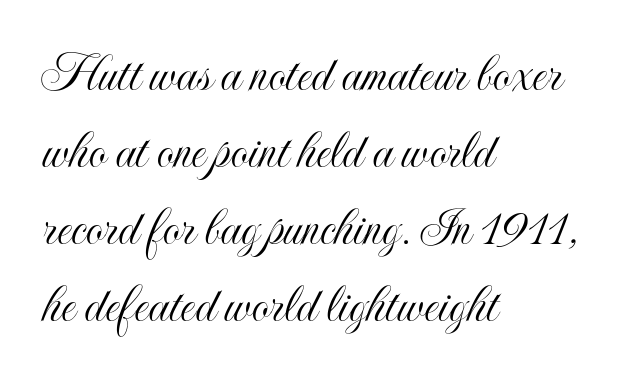
Whoever set this chose a conventional vertical rhythm. Teacher's note: observe the even left margin — that is flush-left alignment. Nobody touched the tracking dial on this one. The space directly below the letters is spotless.
